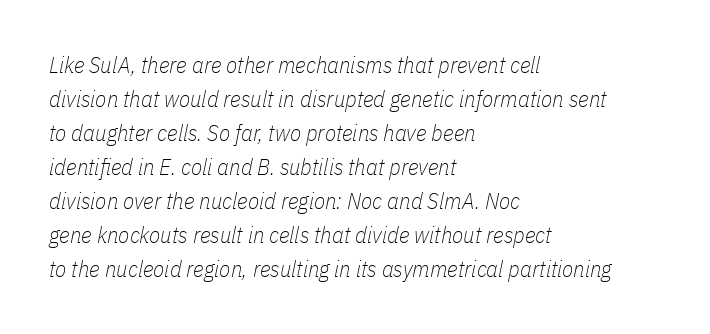
Q: Is the text bold? A: No.
Q: Is the text italic (slanted)? A: Yes, it leans right by about 11 degrees.
Q: Is the text underlined? A: No.
Q: How is the paragraph aligned? A: Left-aligned.
Q: Is the spacing between letters normal or unusually wide? A: Normal.
Q: Is the spacing between lines tight, normal or loose? A: Normal.
